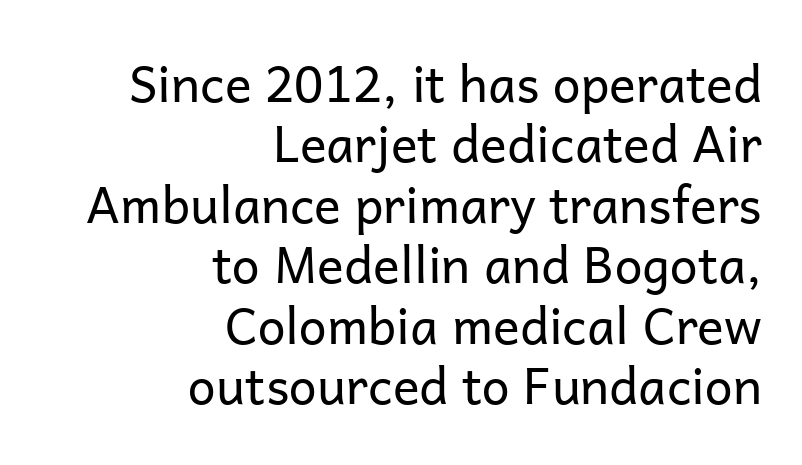
{"serif": "no", "italic": "no", "bold": "no", "weight": "regular", "width": "normal", "stroke_contrast": "low", "x_height": "medium", "monospaced": "no", "underline": "no", "align": "right", "line_spacing_ratio": 1.21, "letter_spacing": "normal", "letter_spacing_em": 0.0, "glyph_px": 50}
